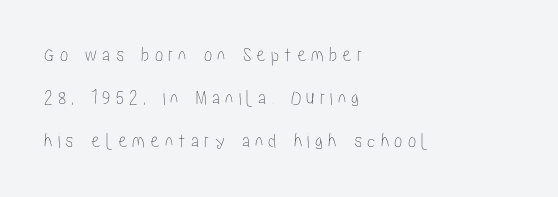
What's the leading like? Stretched, with rows far apart. How are the letters spaced? Widely, with obvious added tracking. Compared with a centered layout, this one pins lines to the left instead. The letters stand upright; this is a roman face.
